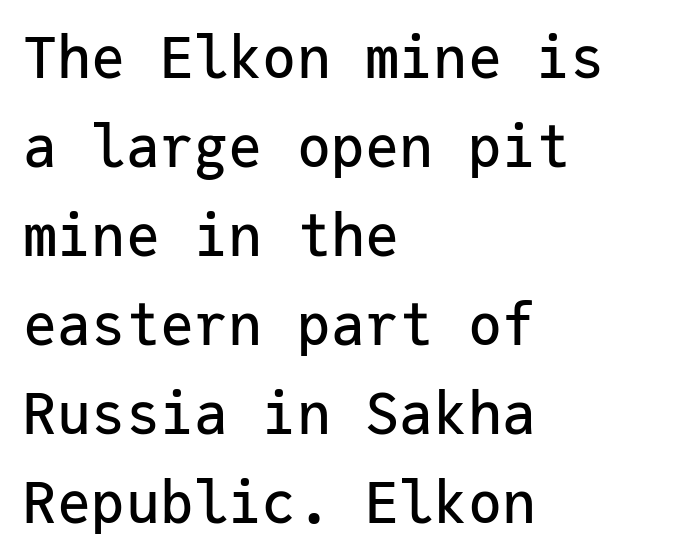
{"serif": "no", "italic": "no", "width": "normal", "stroke_contrast": "low", "x_height": "medium", "monospaced": "yes", "underline": "no", "align": "left", "line_spacing": "normal", "line_spacing_ratio": 1.56, "letter_spacing": "normal", "letter_spacing_em": 0.0, "glyph_px": 57}
